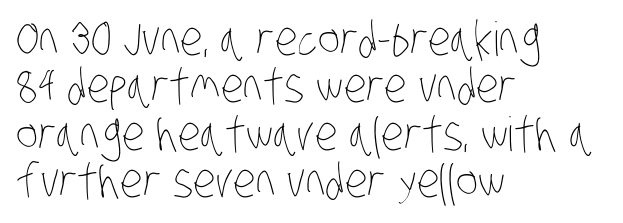
Q: Is the text bold? A: No.
Q: Is the text underlined? A: No.
Q: How is the paragraph aligned? A: Left-aligned.
Q: Is the spacing between letters normal or unusually wide? A: Normal.
Q: Is the spacing between lines tight, normal or loose? A: Tight.
Q: Width (condensed, normal, or wide)? A: Condensed.
Q: Stroke contrast? A: Low.
Q: x-height? A: Large.
Q: Monospaced? A: No.
